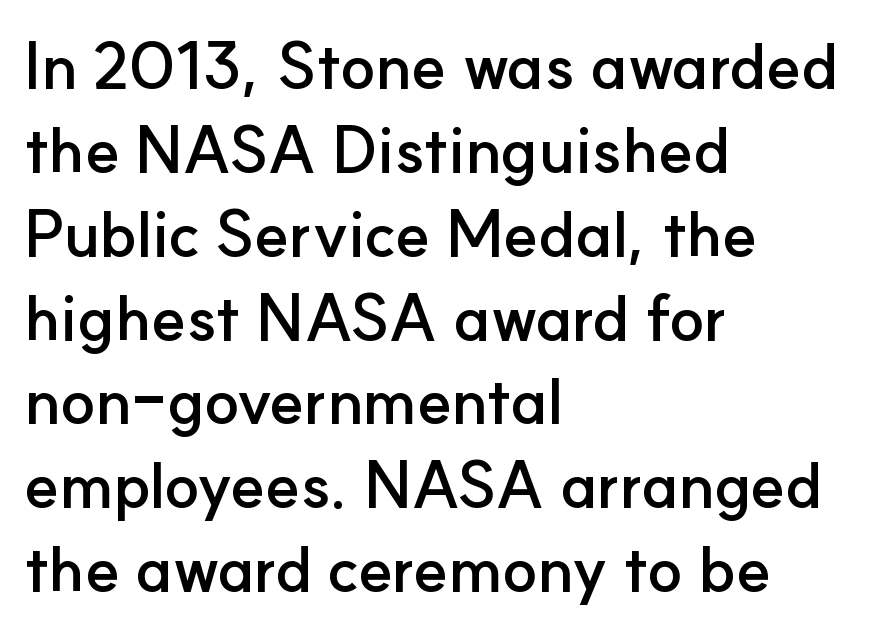
Q: Is the text bold? A: Yes.
Q: Is the text italic (slanted)? A: No, it is upright.
Q: Is the typeface a serif or a sans-serif typeface? A: Sans-serif.
Q: Is the text underlined? A: No.
Q: How is the paragraph aligned? A: Left-aligned.
Q: Is the spacing between letters normal or unusually wide? A: Normal.
Q: Is the spacing between lines tight, normal or loose? A: Normal.
Q: Width (condensed, normal, or wide)? A: Normal.
Q: Stroke contrast? A: Low.
Q: x-height? A: Small.
Q: Monospaced? A: No.
